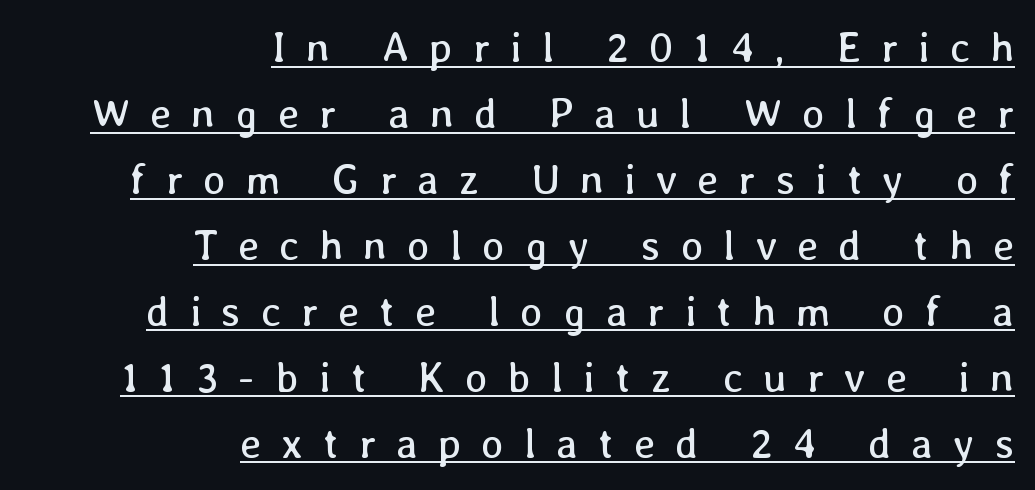
How are the letters spaced? Widely, with obvious added tracking. The letters advance in unequal steps, a hallmark of proportional type. Vertical stems look standard width or narrower in stroke. Vertical strokes here are truly vertical. Summary of vertical rhythm: regular, with standard interline spacing. Does a line run under the words? Yes, clearly.
